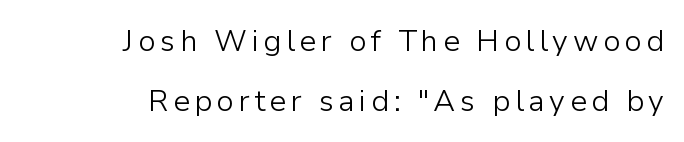
The image shows 30 px light sans-serif type, upright; set right-aligned, loose line spacing (2.0x), not underlined; low stroke contrast and a medium x-height.
